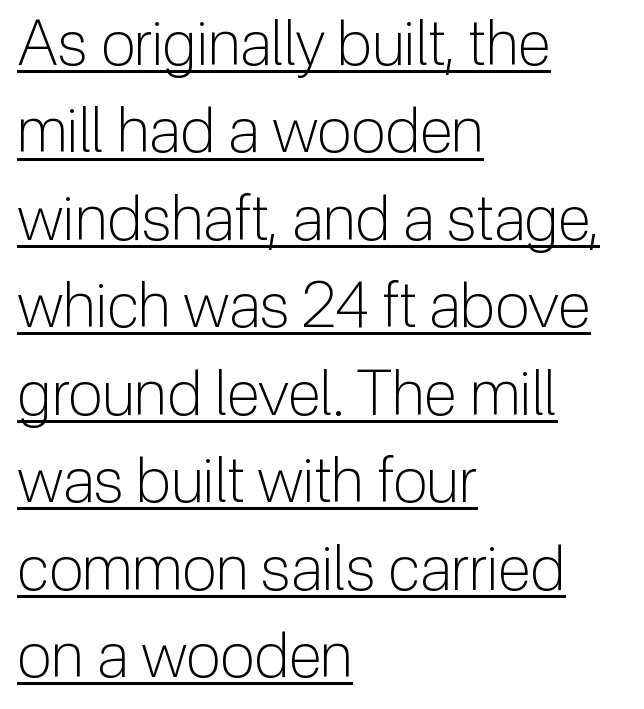
The image shows 62 px light sans-serif type, upright; set left-aligned, normal line spacing (1.41x), normal letter spacing, underlined; low stroke contrast and a medium x-height.
